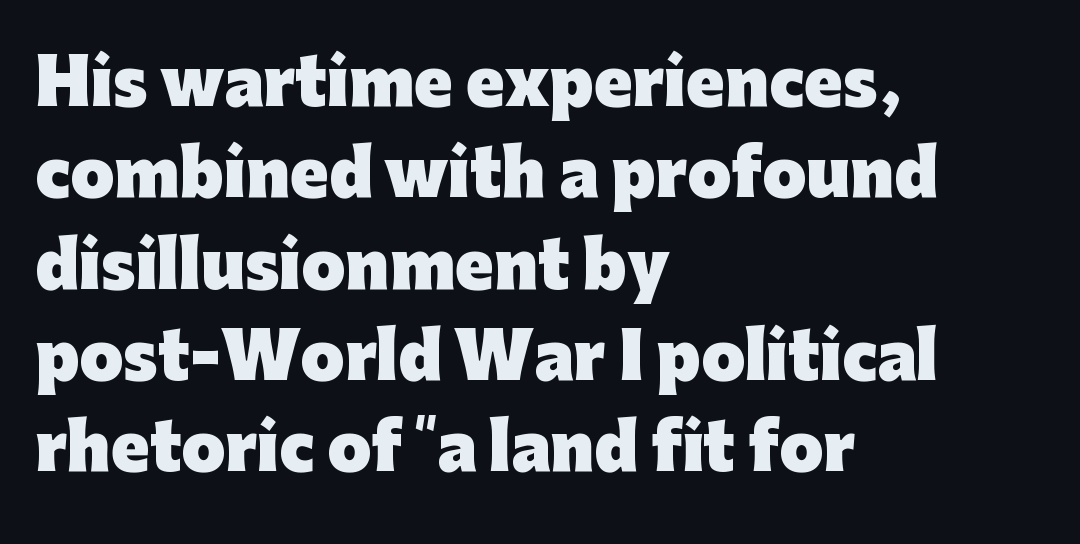
The image shows 63 px heavy sans-serif type, upright; set left-aligned, normal line spacing (1.45x), normal letter spacing, not underlined; low stroke contrast and a medium x-height.
